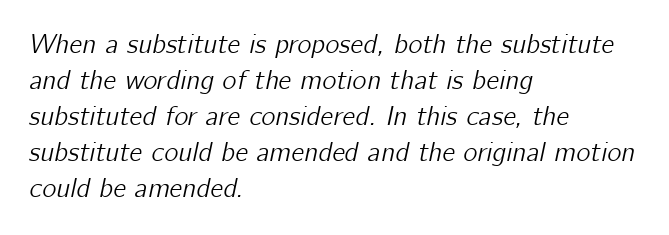
The image shows 27 px text type, italic (leaning right); set left-aligned, normal line spacing (1.33x), normal letter spacing, not underlined.
